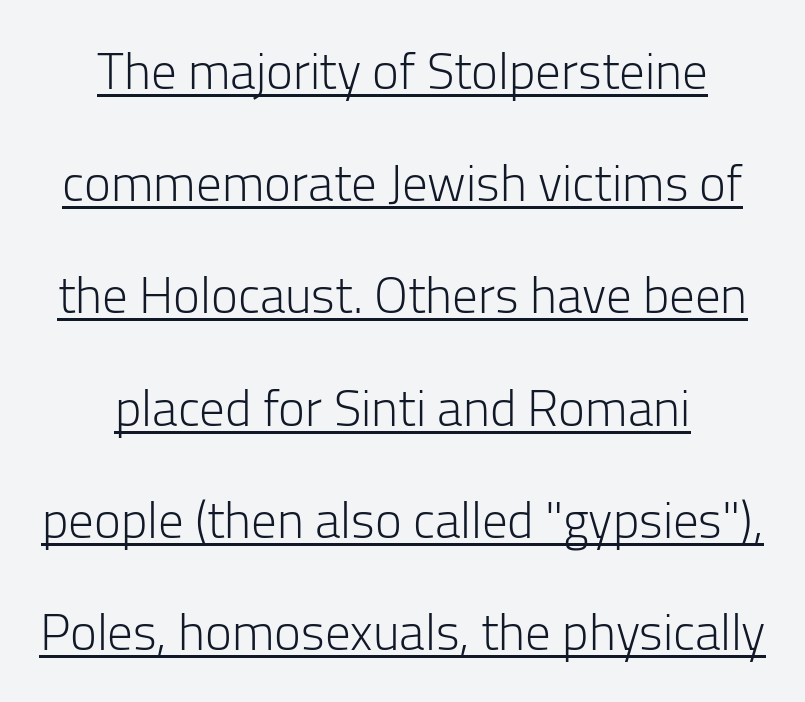
The image shows 51 px light sans-serif type, upright; set centered, loose line spacing (2.2x), normal letter spacing, underlined; low stroke contrast and a medium x-height.
